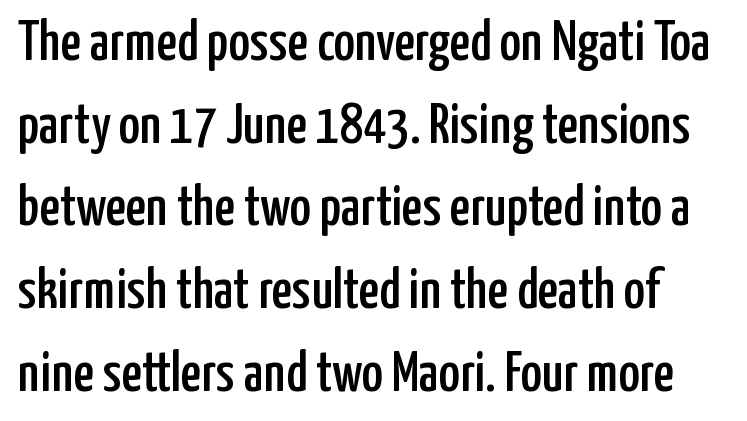
{"serif": "no", "italic": "no", "width": "condensed", "stroke_contrast": "low", "x_height": "medium", "monospaced": "no", "underline": "no", "line_spacing": "normal", "line_spacing_ratio": 1.45, "letter_spacing": "normal", "letter_spacing_em": 0.0, "glyph_px": 57}
